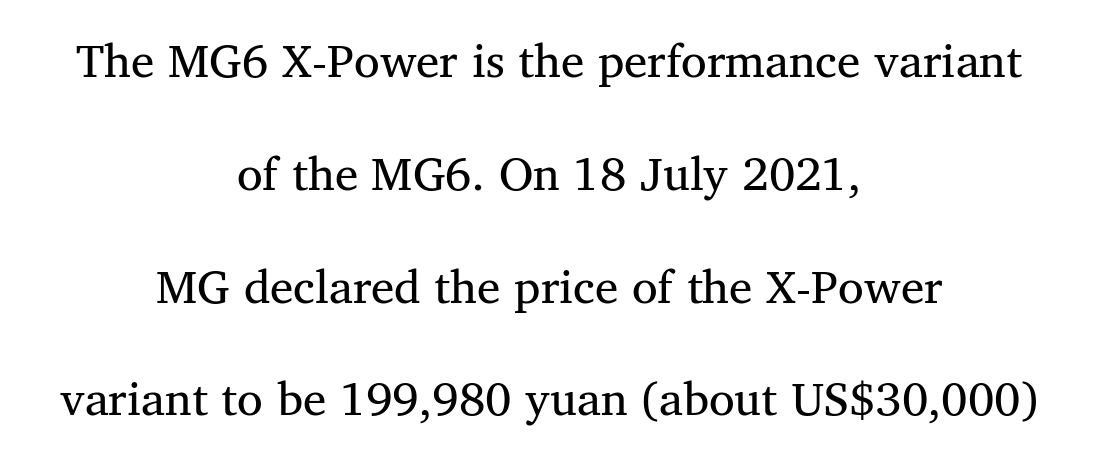
The image shows 47 px regular-weight serif type, upright; set centered, loose line spacing (2.4x), normal letter spacing, not underlined; medium stroke contrast and a medium x-height.
